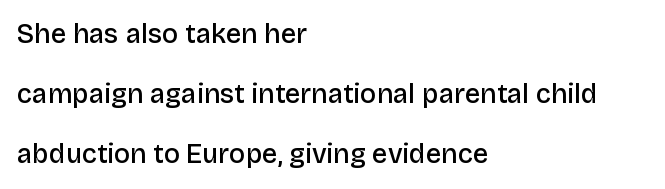
{"italic": "no", "bold": "semi", "underline": "no", "align": "left", "line_spacing": "loose", "line_spacing_ratio": 2.23, "letter_spacing": "normal", "letter_spacing_em": 0.0, "glyph_px": 27}
